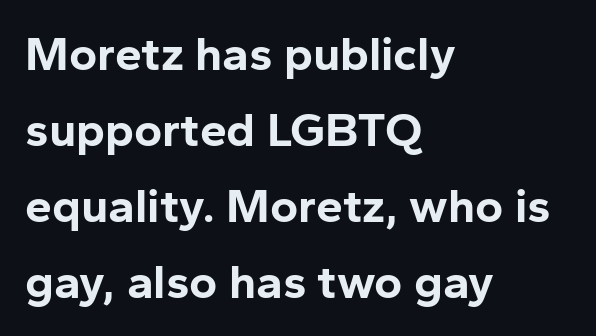
The typeface chosen for these lines omits serifs. The lines sit at an ordinary, default distance from one another. Is the type bold? Yes — the strokes are clearly thick and heavy. The lettering stays uniformly vertical, giving the passage a roman look. The letters sit at their default tracking, neither squeezed nor spread.
